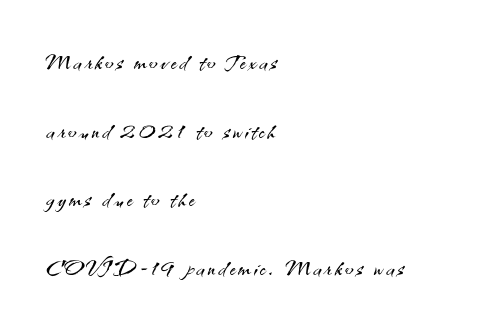
The image shows 31 px light sans-serif type; set left-aligned, loose line spacing (2.21x), not underlined; medium stroke contrast and a small x-height.
